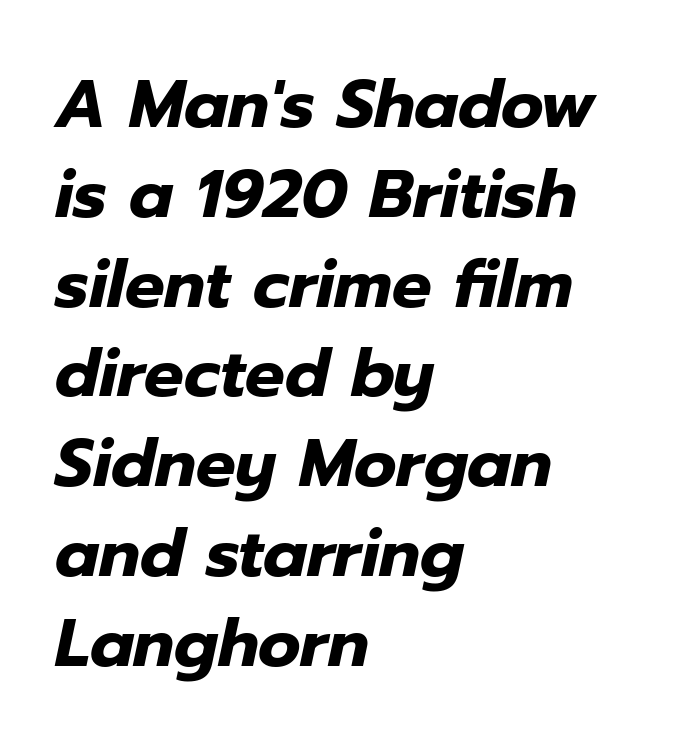
The image shows 66 px heavy type, italic (leaning right); set left-aligned, normal line spacing (1.36x), normal letter spacing, not underlined; low stroke contrast and a medium x-height.
